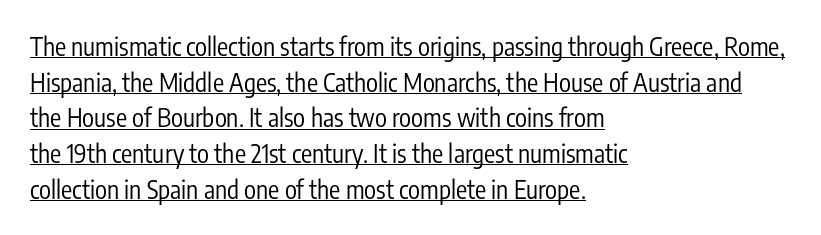
Q: Is the text bold? A: No.
Q: Is the text italic (slanted)? A: No, it is upright.
Q: Is the text underlined? A: Yes.
Q: How is the paragraph aligned? A: Left-aligned.
Q: Is the spacing between letters normal or unusually wide? A: Normal.
Q: Is the spacing between lines tight, normal or loose? A: Normal.
